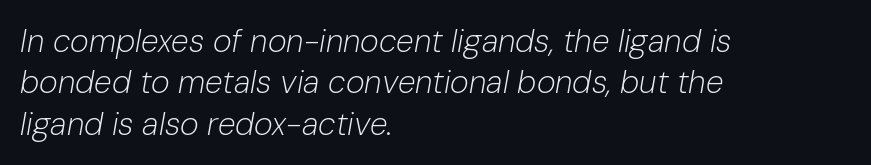
{"italic": "yes", "lean": "right", "slant_degrees": 10, "bold": "no", "weight": "light", "width": "normal", "stroke_contrast": "low", "x_height": "medium", "monospaced": "no", "underline": "no", "align": "left", "line_spacing": "normal", "line_spacing_ratio": 1.29, "letter_spacing": "normal", "letter_spacing_em": 0.0, "glyph_px": 32}
